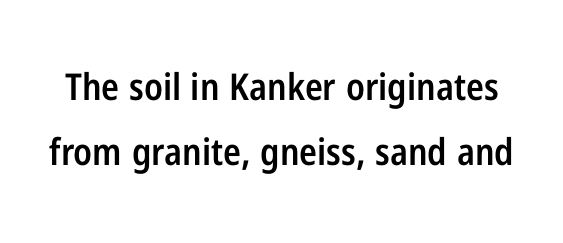
The image shows 37 px semibold, condensed sans-serif type, upright; set line spacing 1.76x, normal letter spacing, not underlined; low stroke contrast and a medium x-height.
